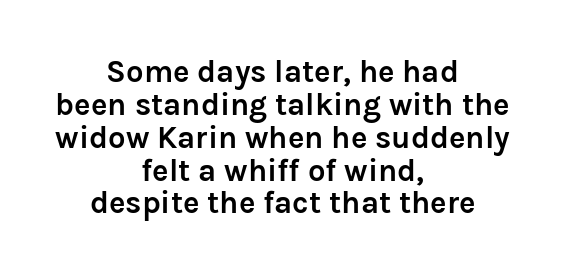
{"serif": "no", "italic": "no", "bold": "yes", "weight": "semibold", "width": "normal", "stroke_contrast": "low", "x_height": "medium", "monospaced": "no", "underline": "no", "align": "center", "line_spacing": "tight", "line_spacing_ratio": 1.06, "letter_spacing": "normal", "letter_spacing_em": 0.0, "glyph_px": 31}
